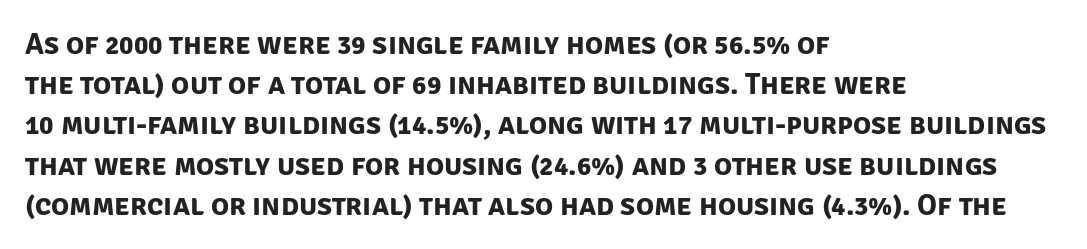
Compared with an ordinary text face, these strokes are far heavier — a full bold. Short note: letters normally spaced. The foot of each line stays bare and open. This rendering uses left alignment, leaving the right contour irregular.
